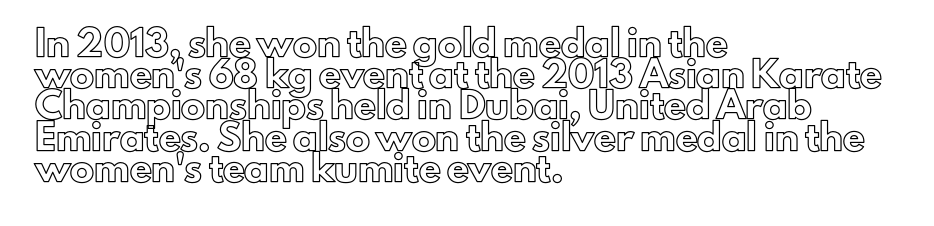
{"italic": "no", "underline": "no", "align": "left", "line_spacing": "normal", "line_spacing_ratio": 1.3, "letter_spacing": "normal", "letter_spacing_em": 0.0, "glyph_px": 24}
